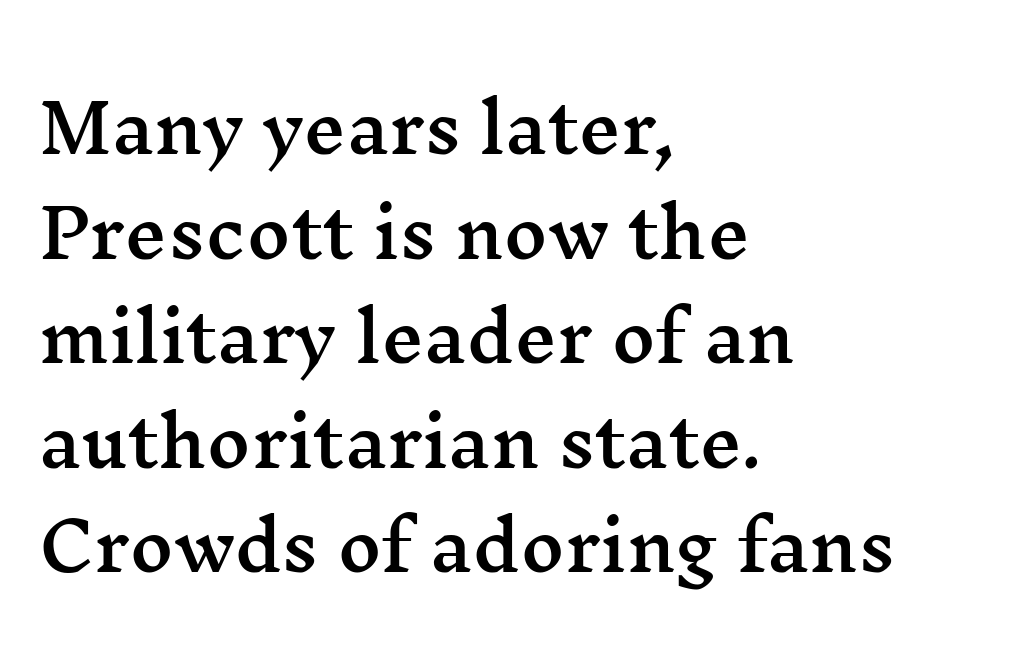
The zone under the glyphs is completely vacant. How would I describe the line gaps? Plain and ordinary. Does the lettering tilt? It doesn't — this is upright. Casual observation: everything's shoved over to the left.
